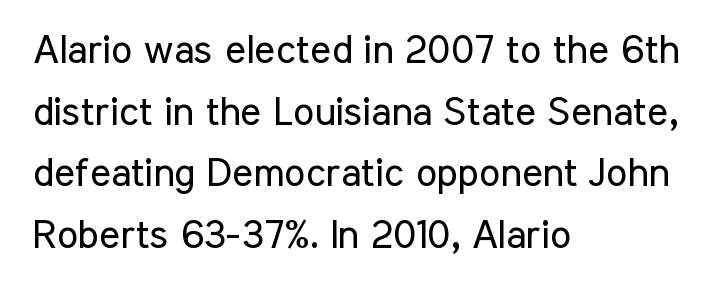
The passage shown is not underscored anywhere. The typesetting does not lean heavy: it is not bold. Ordinary non-slanted type is in use. The letters advance in unequal steps, a hallmark of proportional type.
